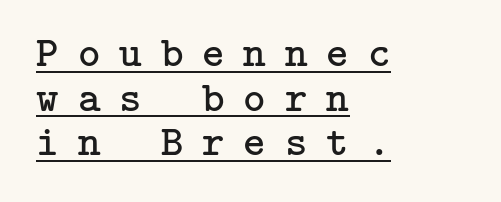
{"serif": "yes", "italic": "no", "bold": "no", "weight": "regular", "width": "normal", "stroke_contrast": "low", "x_height": "medium", "underline": "yes", "align": "left", "line_spacing": "tight", "line_spacing_ratio": 1.04, "letter_spacing": "wide", "letter_spacing_em": 0.44, "glyph_px": 43}
